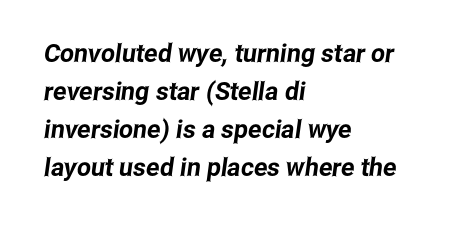
This sample is left-justified, so line endings fall wherever the words run out. Spacing between characters is what you'd get straight out of the box. Is there much room between lines? A standard amount, neither cramped nor airy. Descenders are the only things crossing below the line.
